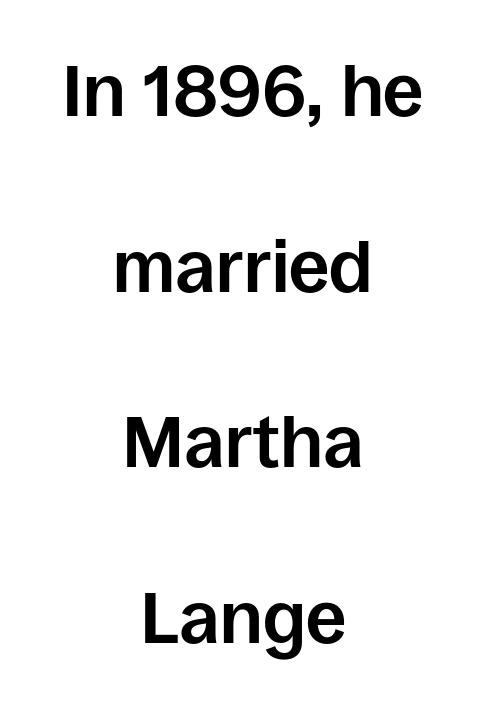
The image shows 72 px bold sans-serif type, upright; set centered, loose line spacing (2.44x), normal letter spacing, not underlined; low stroke contrast and a large x-height.
